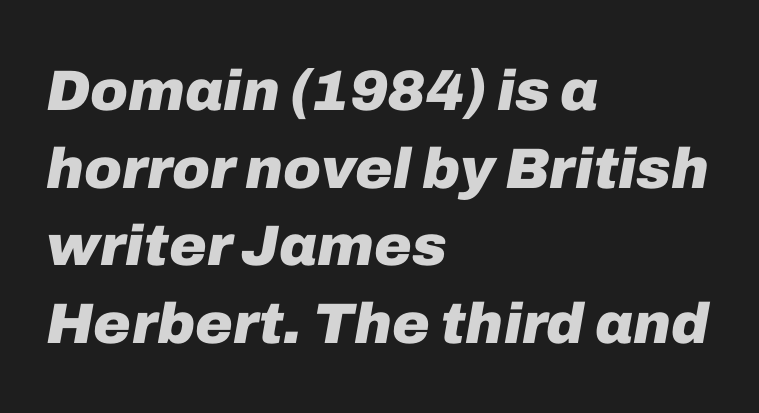
Q: Is the text bold? A: Yes.
Q: Is the text italic (slanted)? A: Yes, it leans right by about 10 degrees.
Q: Is the text underlined? A: No.
Q: How is the paragraph aligned? A: Left-aligned.
Q: Is the spacing between letters normal or unusually wide? A: Normal.
Q: Is the spacing between lines tight, normal or loose? A: Normal.
Q: Width (condensed, normal, or wide)? A: Normal.
Q: Stroke contrast? A: Low.
Q: x-height? A: Medium.
Q: Monospaced? A: No.
